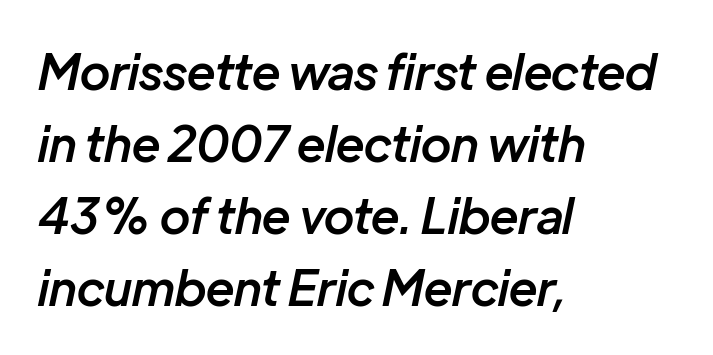
The space beneath each line is pristine and unruled. Characters are canted at an angle relative to the baseline's perpendicular. I'd describe the lettering as semibold — firm but not a full bold. Normally led — the rows are evenly, conventionally spaced. Nobody touched the tracking dial on this one.
